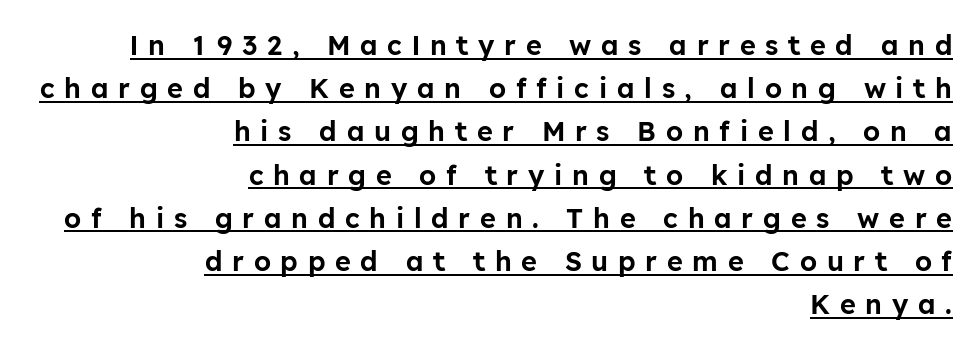
{"italic": "no", "underline": "yes", "align": "right", "line_spacing": "normal", "line_spacing_ratio": 1.6, "letter_spacing": "wide", "letter_spacing_em": 0.36, "glyph_px": 27}
